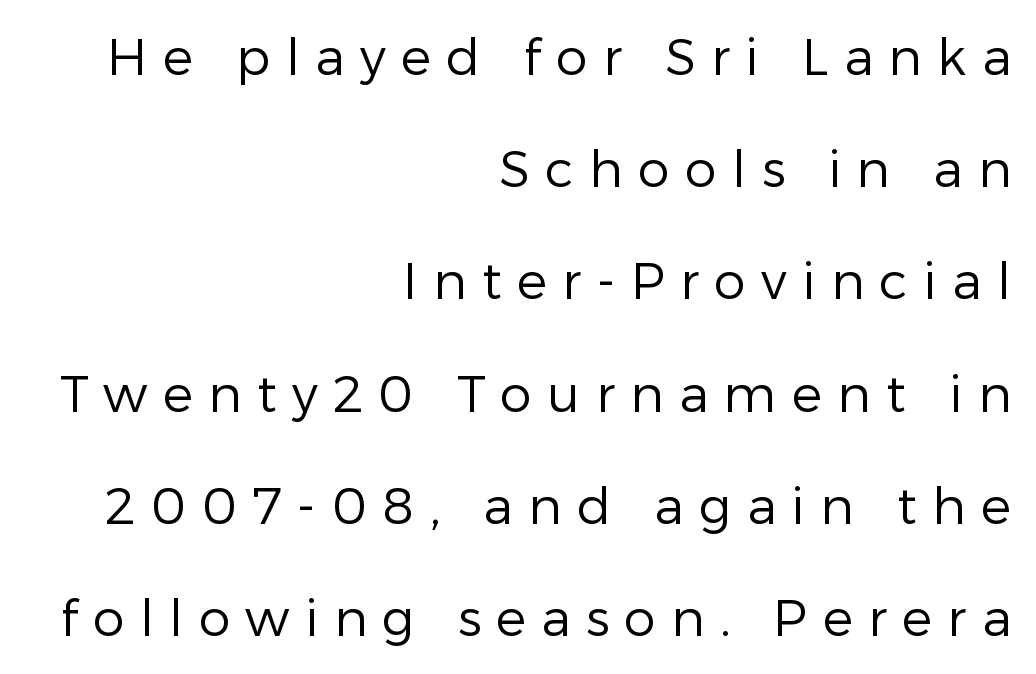
The image shows 51 px regular-weight sans-serif type, upright; set right-aligned, loose line spacing (2.2x), unusually wide letter spacing (+0.3 em), not underlined; low stroke contrast and a medium x-height.
